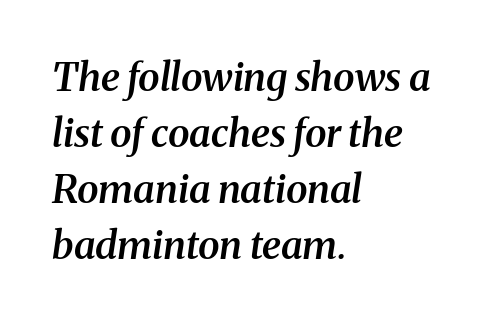
{"serif": "yes", "italic": "yes", "lean": "right", "slant_degrees": 8, "bold": "semi", "weight": "semibold", "width": "normal", "stroke_contrast": "medium", "x_height": "medium", "monospaced": "no", "underline": "no", "align": "left", "line_spacing": "normal", "line_spacing_ratio": 1.44, "letter_spacing": "normal", "letter_spacing_em": 0.0, "glyph_px": 39}
